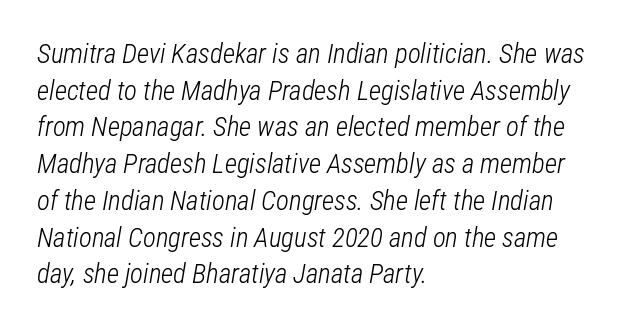
{"italic": "yes", "lean": "right", "slant_degrees": 12, "bold": "no", "underline": "no", "align": "left", "line_spacing": "normal", "line_spacing_ratio": 1.36, "letter_spacing": "normal", "letter_spacing_em": 0.0, "glyph_px": 27}
